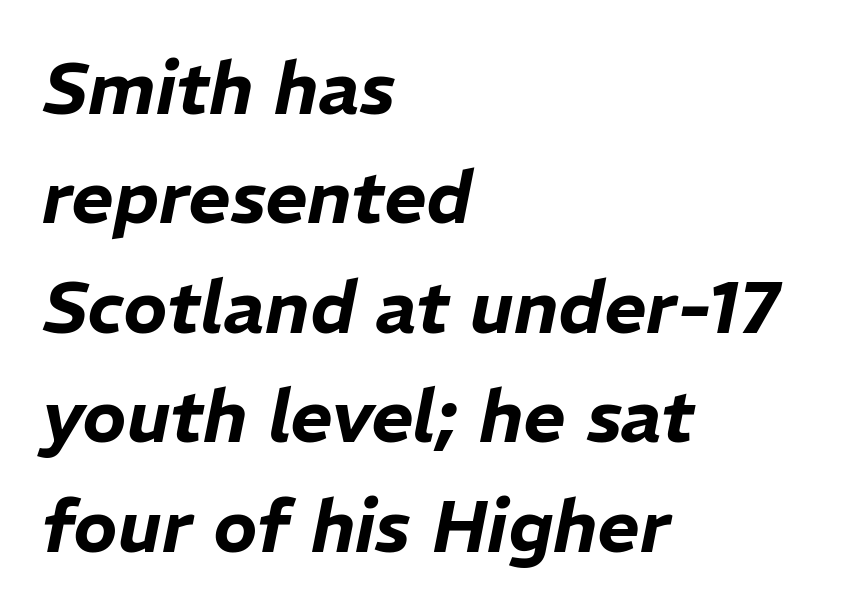
Q: Is the text italic (slanted)? A: Yes, it leans right by about 11 degrees.
Q: Is the text underlined? A: No.
Q: How is the paragraph aligned? A: Left-aligned.
Q: Is the spacing between letters normal or unusually wide? A: Normal.
Q: Is the spacing between lines tight, normal or loose? A: Normal.
Q: Width (condensed, normal, or wide)? A: Normal.
Q: Stroke contrast? A: Low.
Q: x-height? A: Medium.
Q: Monospaced? A: No.
